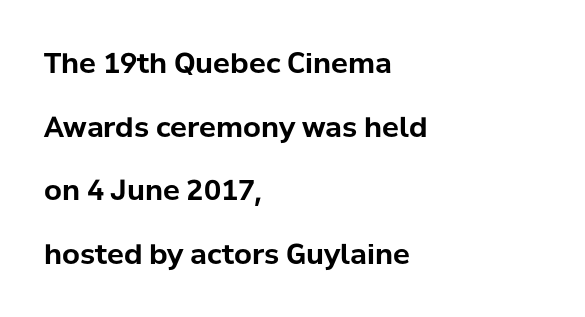
Q: Is the text bold? A: Yes.
Q: Is the text italic (slanted)? A: No, it is upright.
Q: Is the typeface a serif or a sans-serif typeface? A: Sans-serif.
Q: Is the text underlined? A: No.
Q: How is the paragraph aligned? A: Left-aligned.
Q: Is the spacing between letters normal or unusually wide? A: Normal.
Q: Is the spacing between lines tight, normal or loose? A: Loose.
Q: Width (condensed, normal, or wide)? A: Normal.
Q: Stroke contrast? A: Low.
Q: x-height? A: Medium.
Q: Monospaced? A: No.
